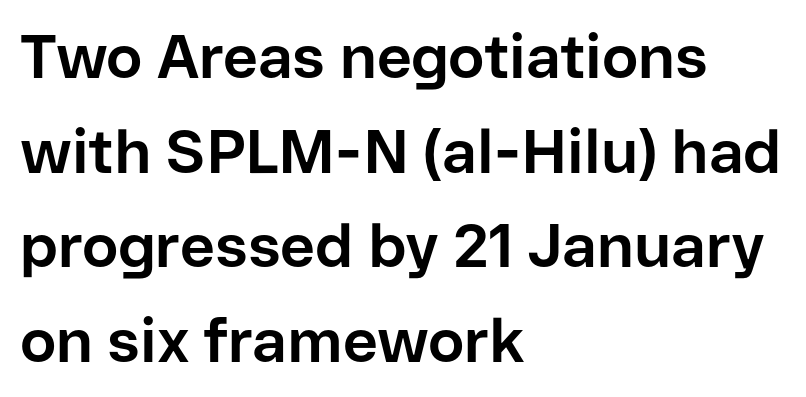
{"serif": "no", "italic": "no", "bold": "yes", "weight": "bold", "width": "normal", "stroke_contrast": "low", "x_height": "medium", "monospaced": "no", "underline": "no", "align": "left", "line_spacing": "normal", "line_spacing_ratio": 1.55, "letter_spacing": "normal", "letter_spacing_em": 0.0, "glyph_px": 61}
